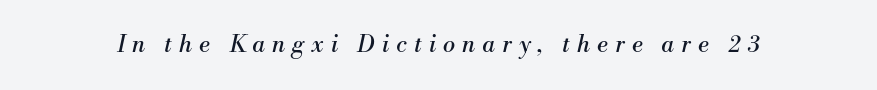
The image shows 23 px text type, italic (leaning right); set unusually wide letter spacing (+0.31 em), not underlined.
